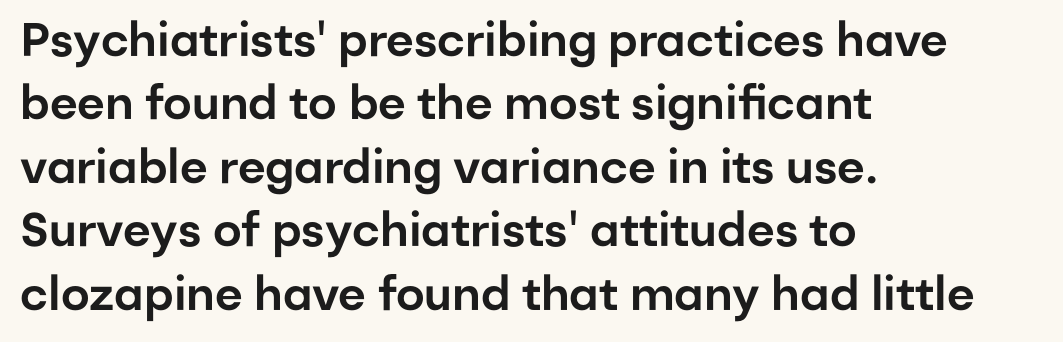
The line-height multiplier appears to be the usual default. Characters remain perfectly vertical along every line. The font family rendered here belongs to the sans-serif group. All the whitespace from short lines collects on the right. Descenders hang freely into open space.
